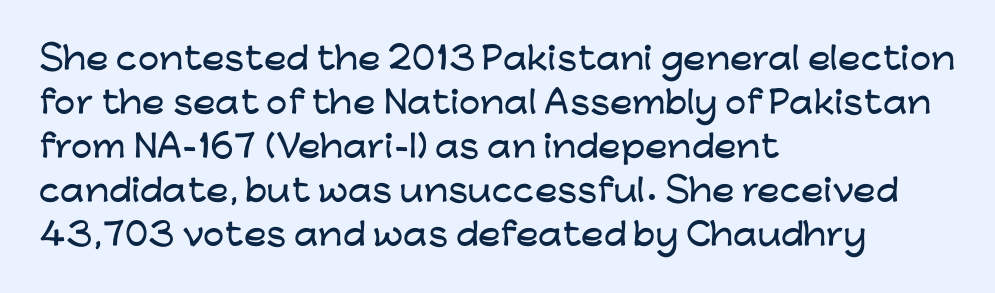
{"serif": "no", "italic": "no", "width": "wide", "stroke_contrast": "low", "x_height": "medium", "monospaced": "no", "underline": "no", "align": "left", "line_spacing": "normal", "line_spacing_ratio": 1.47, "letter_spacing": "normal", "letter_spacing_em": 0.0, "glyph_px": 30}
